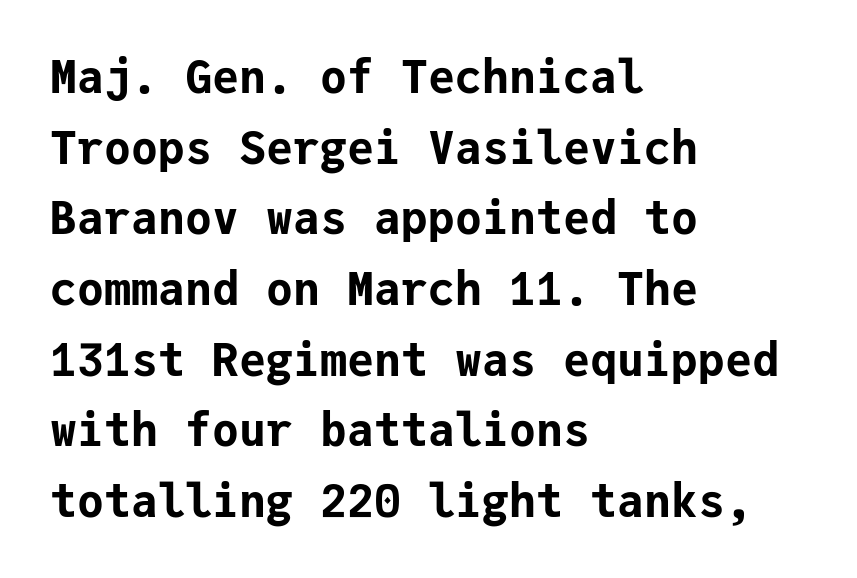
{"serif": "no", "italic": "no", "bold": "yes", "weight": "bold", "width": "normal", "stroke_contrast": "low", "x_height": "medium", "monospaced": "yes", "underline": "no", "align": "left", "line_spacing": "normal", "line_spacing_ratio": 1.57, "letter_spacing": "normal", "letter_spacing_em": 0.0, "glyph_px": 45}
